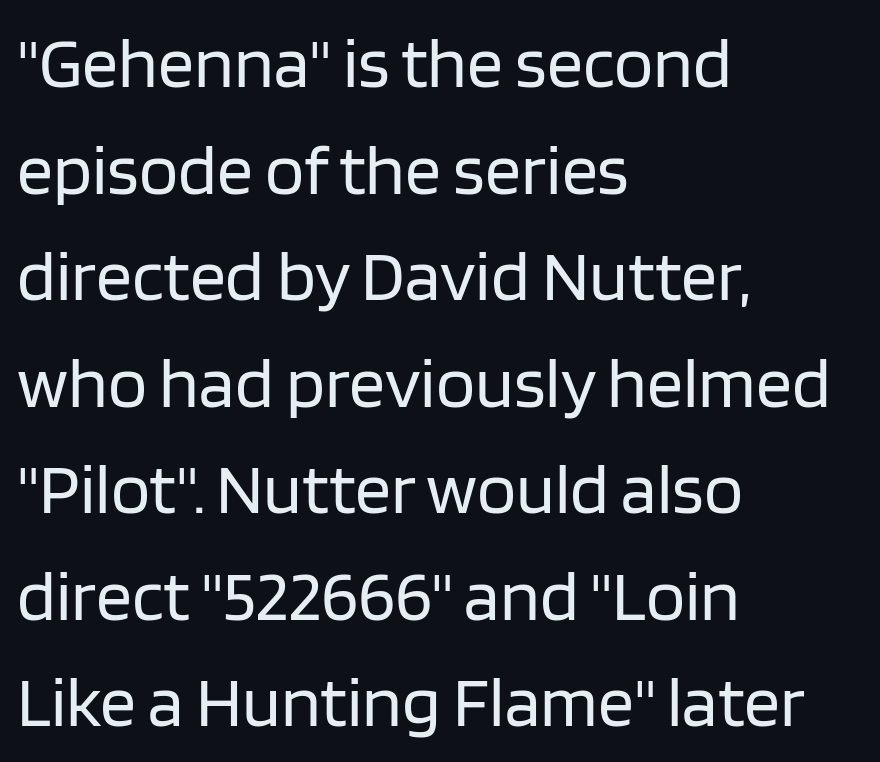
Italic? Not at all — the glyphs are vertical. Quick note: underline off. Horizontal alignment here is leftward, the default for most running prose. Spacing between characters is what you'd get straight out of the box.
